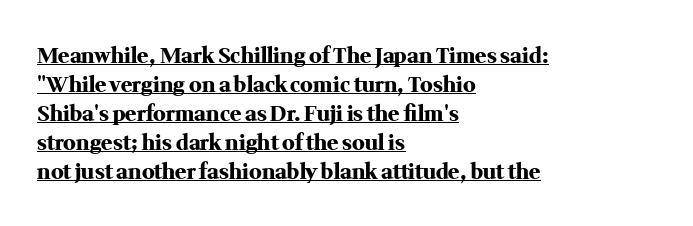
{"italic": "no", "bold": "yes", "underline": "yes", "align": "left", "line_spacing": "normal", "line_spacing_ratio": 1.38, "letter_spacing": "normal", "letter_spacing_em": 0.0, "glyph_px": 21}
